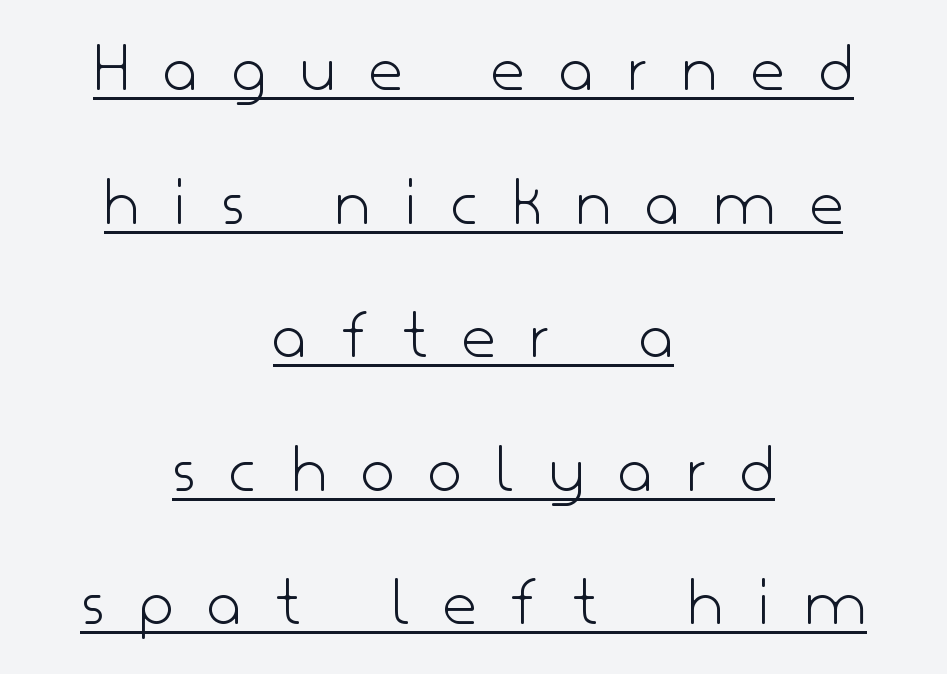
{"serif": "no", "italic": "no", "bold": "no", "weight": "light", "width": "normal", "stroke_contrast": "low", "x_height": "small", "monospaced": "no", "underline": "yes", "align": "center", "line_spacing_ratio": 1.83, "letter_spacing": "wide", "letter_spacing_em": 0.48, "glyph_px": 73}
